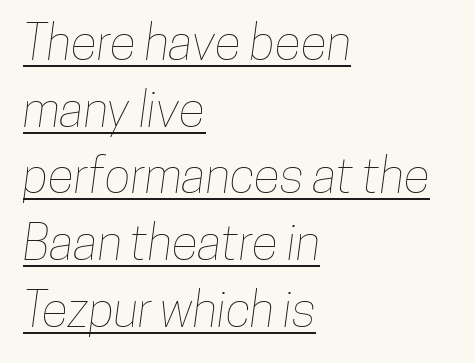
Q: Is the text underlined? A: Yes.
Q: How is the paragraph aligned? A: Left-aligned.
Q: Is the spacing between letters normal or unusually wide? A: Normal.
Q: Is the spacing between lines tight, normal or loose? A: Normal.
Q: Width (condensed, normal, or wide)? A: Condensed.
Q: Stroke contrast? A: Low.
Q: x-height? A: Medium.
Q: Monospaced? A: No.
